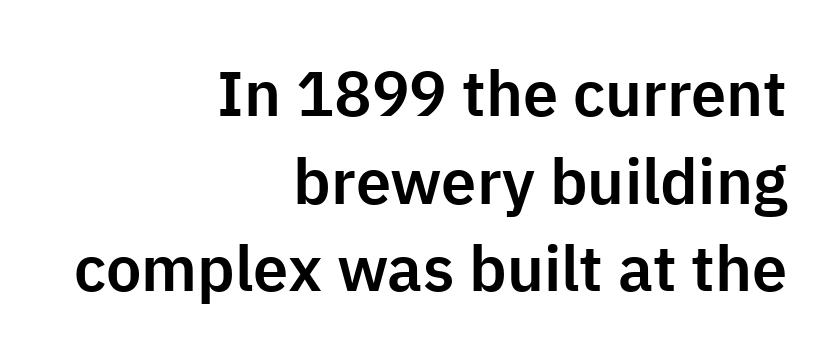
The image shows 63 px sans-serif type, upright; set right-aligned, normal line spacing (1.39x), normal letter spacing, not underlined; low stroke contrast and a medium x-height.
